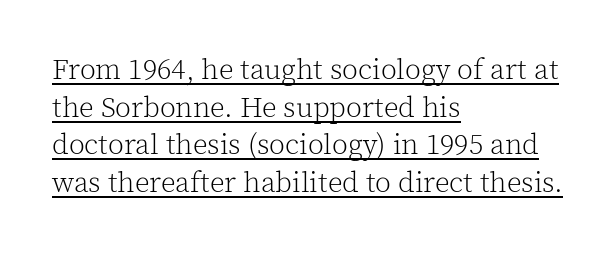
The image shows 29 px light serif type, upright; set left-aligned, normal line spacing (1.3x), normal letter spacing, underlined; a medium x-height.
